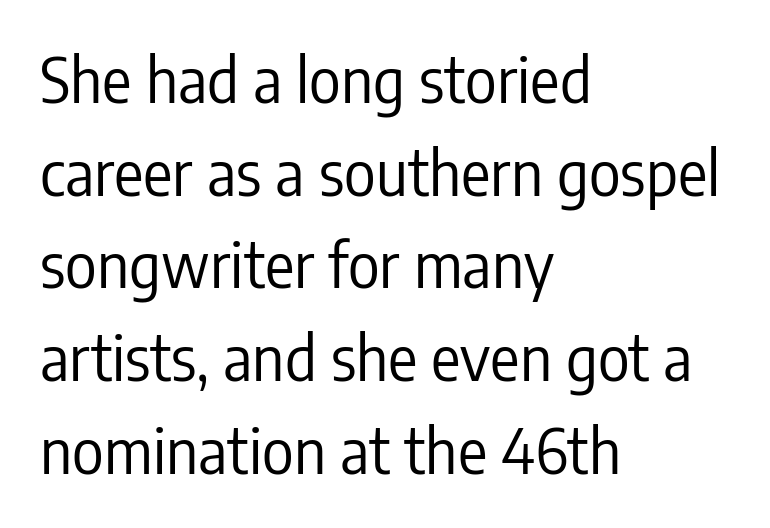
The image shows 61 px regular-weight, condensed sans-serif type, upright; set left-aligned, normal line spacing (1.52x), normal letter spacing, not underlined; low stroke contrast and a medium x-height.
